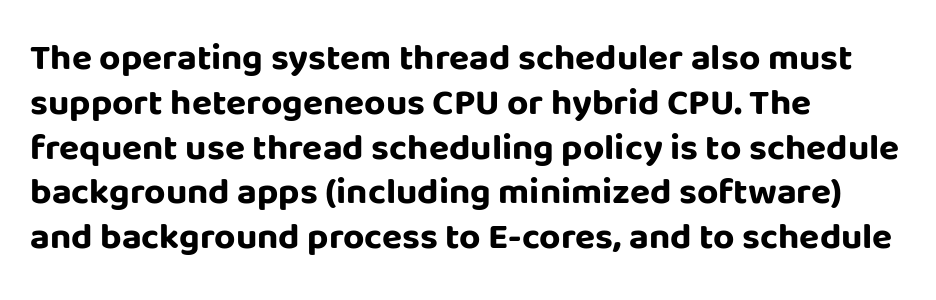
{"serif": "no", "italic": "no", "bold": "yes", "weight": "bold", "width": "normal", "stroke_contrast": "low", "x_height": "large", "monospaced": "no", "underline": "no", "align": "left", "line_spacing_ratio": 1.21, "letter_spacing": "normal", "letter_spacing_em": 0.0, "glyph_px": 37}
